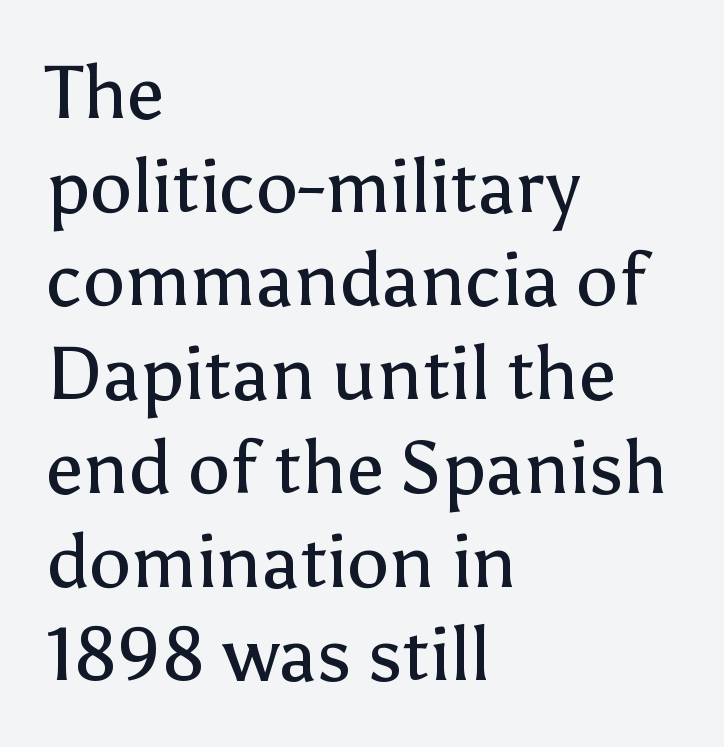
The image shows 75 px regular-weight sans-serif type, upright; set left-aligned, normal line spacing (1.25x), normal letter spacing, not underlined; low stroke contrast and a medium x-height.
